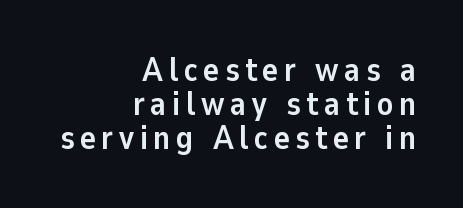
{"serif": "no", "italic": "no", "bold": "yes", "weight": "semibold", "width": "normal", "stroke_contrast": "low", "x_height": "medium", "monospaced": "no", "underline": "no", "align": "right", "line_spacing": "tight", "line_spacing_ratio": 1.03, "glyph_px": 33}
